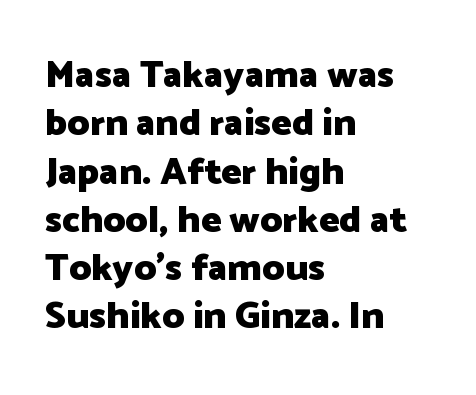
The axis of the letterforms is exactly vertical. You can tell from the bare stems that sans-serif type was used. Notice how thick the strokes are: this is what a full bold looks like. Is there much room between lines? A standard amount, neither cramped nor airy. The letterforms sit shoulder to shoulder at normal distance. A student would call this left alignment; a typographer would say flush left, rag right.
